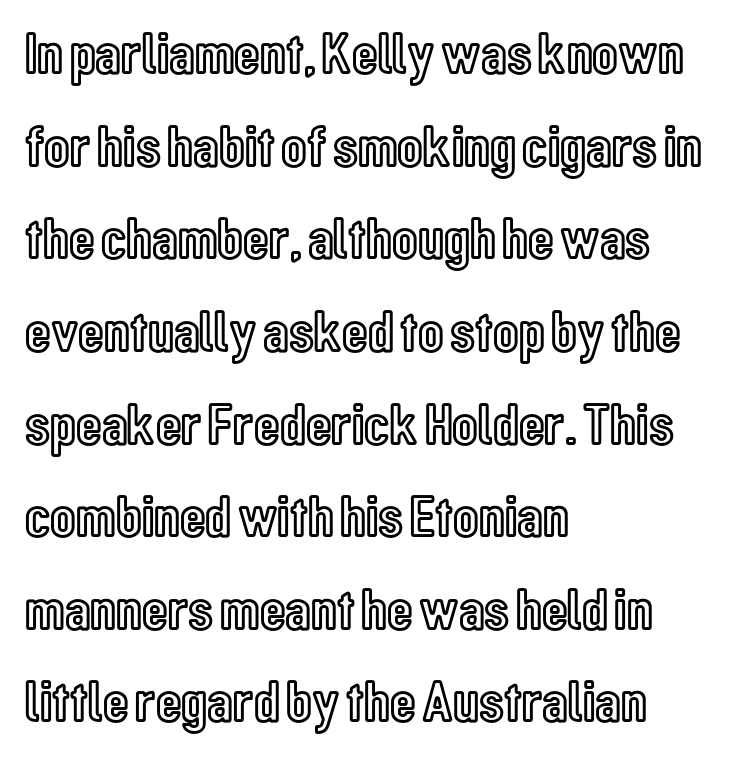
This sample has the flowing, uneven cadence of proportional lettering. In terms of letterspacing, this is plain default setting. A classic flush-left, rag-right setting is used for this passage. The font's upright variant was chosen for this text. The space directly below the letters is spotless. Normally led — the rows are evenly, conventionally spaced.
